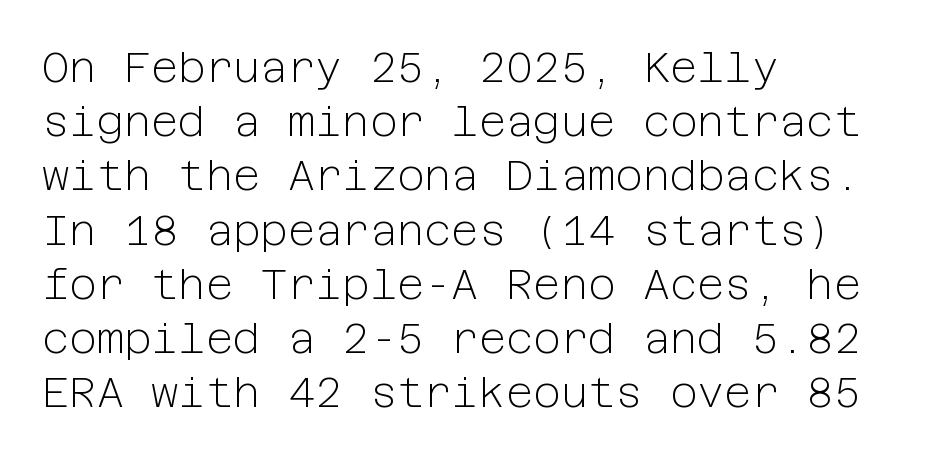
Q: Is the text bold? A: No.
Q: Is the text italic (slanted)? A: No, it is upright.
Q: Is the typeface a serif or a sans-serif typeface? A: Sans-serif.
Q: Is the text underlined? A: No.
Q: How is the paragraph aligned? A: Left-aligned.
Q: Is the spacing between letters normal or unusually wide? A: Normal.
Q: Is the spacing between lines tight, normal or loose? A: Normal.
Q: Width (condensed, normal, or wide)? A: Normal.
Q: Stroke contrast? A: Low.
Q: x-height? A: Medium.
